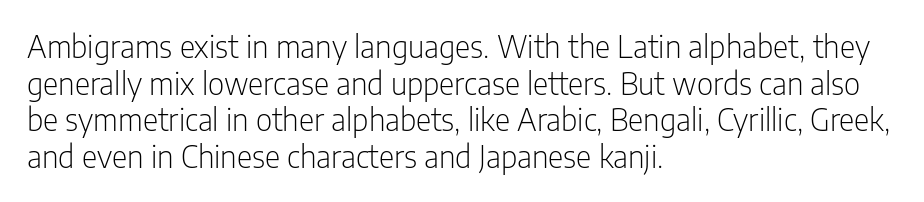
{"serif": "no", "italic": "no", "bold": "no", "weight": "light", "width": "condensed", "stroke_contrast": "low", "x_height": "medium", "monospaced": "no", "underline": "no", "align": "left", "line_spacing_ratio": 1.22, "letter_spacing": "normal", "letter_spacing_em": 0.0, "glyph_px": 30}
